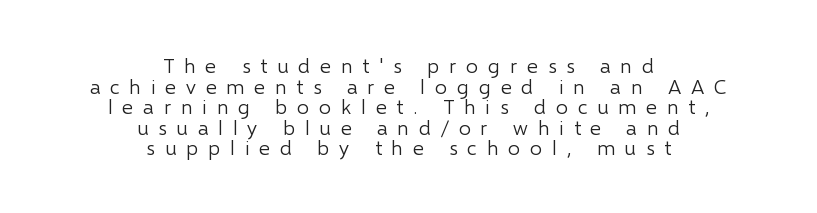
The leading is snug, giving the passage a crowded texture. The passage shown has open, widely tracked lettering throughout. The face looks like a standard text weight, possibly lighter. Short and long lines alike share a common midpoint. Check under the words: just untouched page. Ascenders rise straight up at ninety degrees.
